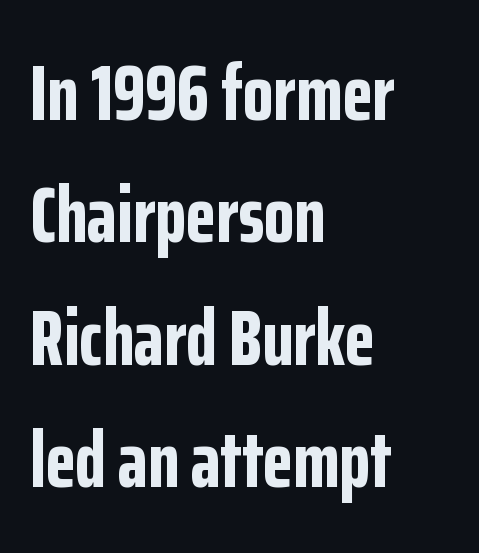
The passage shown is typed in a proportional face where columns would drift. Stroke thickness is high; the sample reads as a true bold. The setting favours the left margin, as ordinary paragraphs usually do. A normal amount of white space separates one row of letters from the next. Is this a sans? Yes — the strokes have no serifs.
